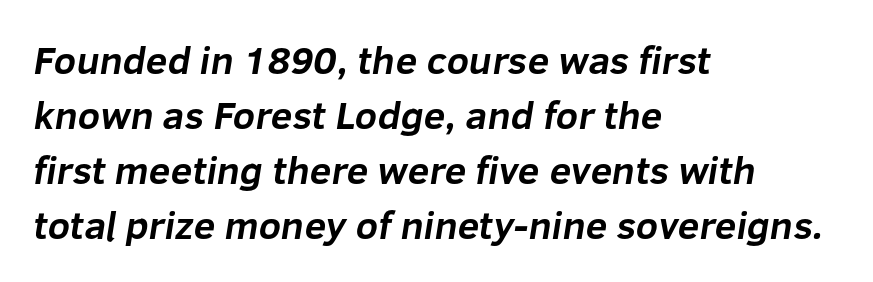
{"serif": "no", "bold": "yes", "weight": "bold", "width": "normal", "stroke_contrast": "low", "x_height": "medium", "monospaced": "no", "underline": "no", "align": "left", "line_spacing": "normal", "line_spacing_ratio": 1.41, "letter_spacing": "normal", "letter_spacing_em": 0.0, "glyph_px": 39}
